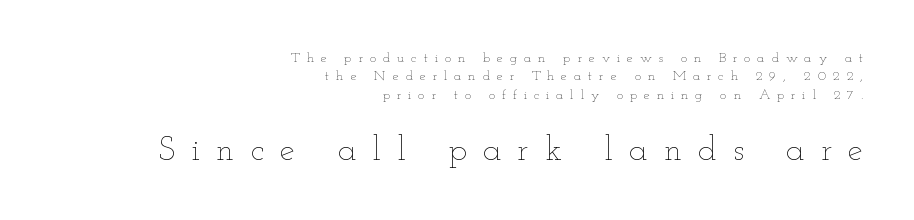
{"italic": "no", "bold": "no", "weight": "thin", "width": "wide", "stroke_contrast": "low", "x_height": "small", "monospaced": "no", "underline": "no", "align": "right", "line_spacing": "normal", "line_spacing_ratio": 1.32, "letter_spacing": "wide", "letter_spacing_em": 0.48, "larger_block": "second", "size_ratio": 2.43, "glyph_px": 34}
